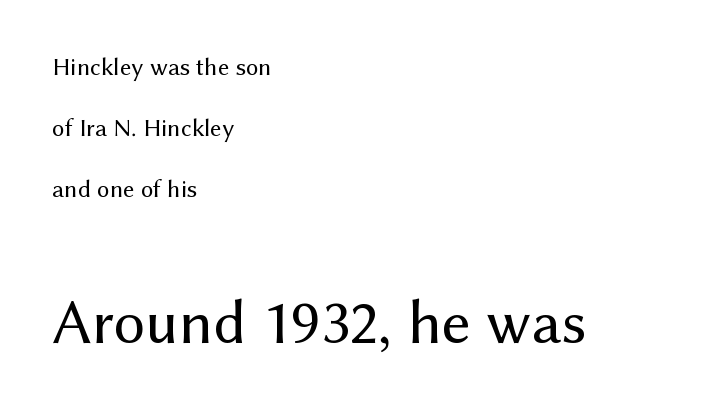
The image shows 63 px regular-weight sans-serif type, upright; set left-aligned, loose line spacing (2.45x), normal letter spacing, not underlined; the second (bottom) block is 2.52x larger; medium stroke contrast and a medium x-height.
